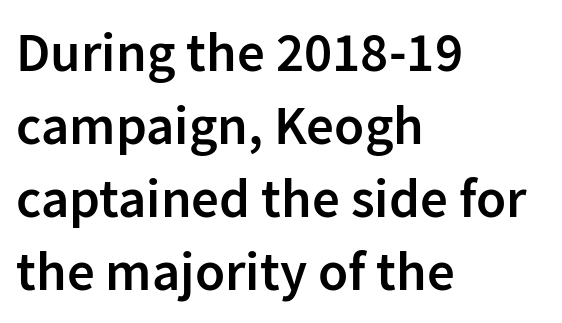
Q: Is the text bold? A: Semi-bold.
Q: Is the text italic (slanted)? A: No, it is upright.
Q: Is the typeface a serif or a sans-serif typeface? A: Sans-serif.
Q: Is the text underlined? A: No.
Q: How is the paragraph aligned? A: Left-aligned.
Q: Is the spacing between letters normal or unusually wide? A: Normal.
Q: Is the spacing between lines tight, normal or loose? A: Normal.
Q: Width (condensed, normal, or wide)? A: Normal.
Q: Stroke contrast? A: Low.
Q: x-height? A: Medium.
Q: Monospaced? A: No.
